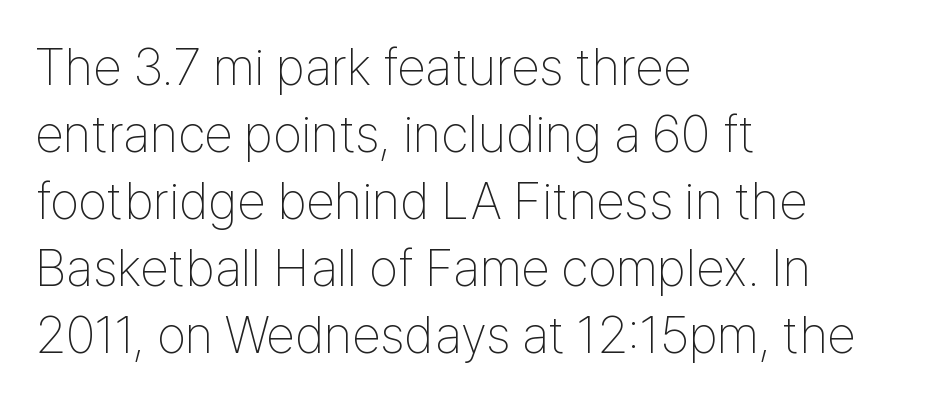
Q: Is the text bold? A: No.
Q: Is the text italic (slanted)? A: No, it is upright.
Q: Is the typeface a serif or a sans-serif typeface? A: Sans-serif.
Q: Is the text underlined? A: No.
Q: How is the paragraph aligned? A: Left-aligned.
Q: Is the spacing between letters normal or unusually wide? A: Normal.
Q: Is the spacing between lines tight, normal or loose? A: Normal.
Q: Width (condensed, normal, or wide)? A: Condensed.
Q: Stroke contrast? A: Low.
Q: x-height? A: Medium.
Q: Monospaced? A: No.
